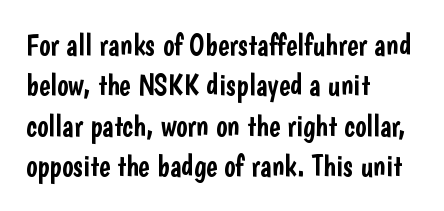
{"serif": "no", "italic": "no", "width": "condensed", "stroke_contrast": "low", "x_height": "medium", "monospaced": "no", "underline": "no", "align": "left", "line_spacing": "normal", "line_spacing_ratio": 1.35, "letter_spacing": "normal", "letter_spacing_em": 0.0, "glyph_px": 30}
